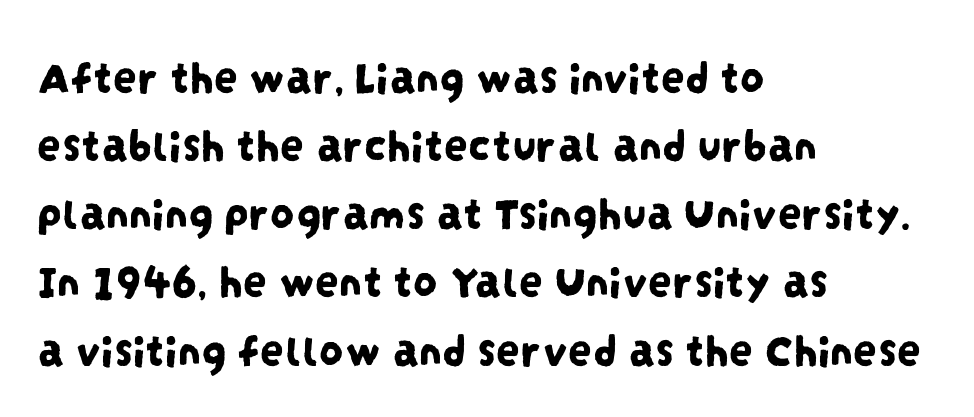
Here the glyphs are tracked normally, forming tight word shapes. If you measured baseline to baseline, you'd find a middling distance. The letters advance in unequal steps, a hallmark of proportional type. Examine the stroke ends and you'll find no serifs. Alignment: flush left.
